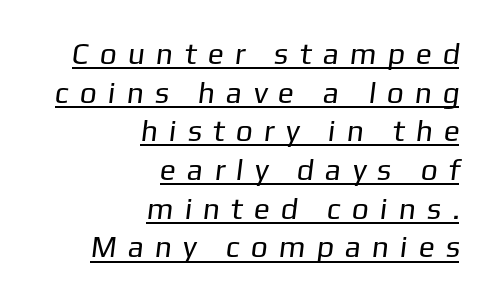
These glyphs show unthickened strokes, regular width or finer. The leading is moderate, giving the passage an even texture. The string is rendered with underlining switched on. Stroke terminals: plain, sans-serif.
